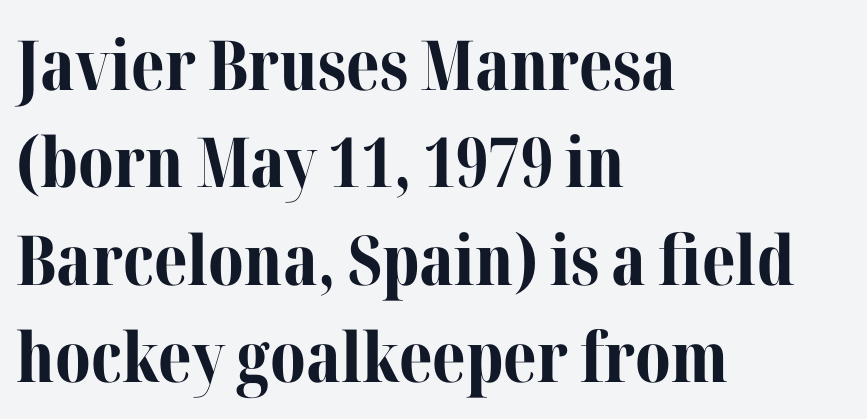
{"serif": "yes", "italic": "no", "bold": "yes", "weight": "bold", "width": "normal", "stroke_contrast": "medium", "x_height": "medium", "monospaced": "no", "underline": "no", "align": "left", "line_spacing": "normal", "line_spacing_ratio": 1.41, "letter_spacing": "normal", "letter_spacing_em": 0.0, "glyph_px": 69}
